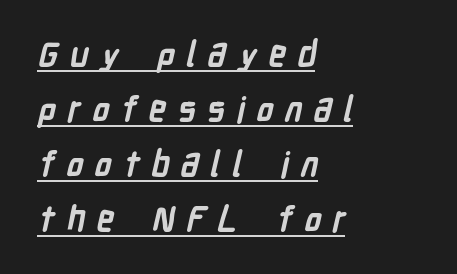
Q: Is the text bold? A: Yes.
Q: Is the typeface a serif or a sans-serif typeface? A: Sans-serif.
Q: Is the text underlined? A: Yes.
Q: How is the paragraph aligned? A: Left-aligned.
Q: Is the spacing between letters normal or unusually wide? A: Unusually wide.
Q: Is the spacing between lines tight, normal or loose? A: Normal.
Q: Width (condensed, normal, or wide)? A: Condensed.
Q: Stroke contrast? A: Low.
Q: x-height? A: Medium.
Q: Monospaced? A: No.
